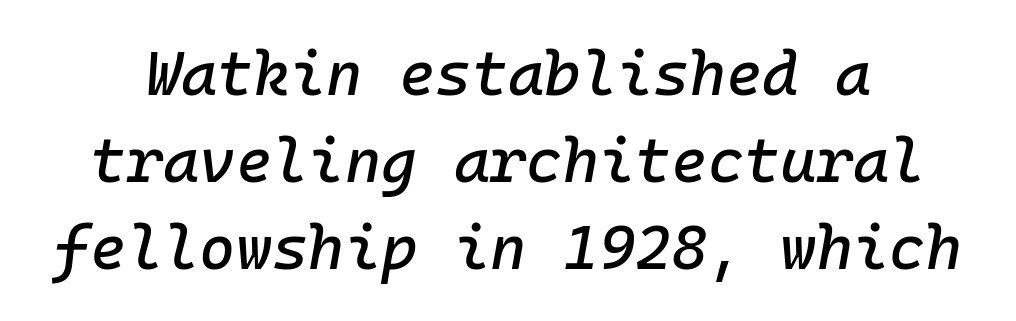
{"italic": "yes", "lean": "right", "slant_degrees": 10, "width": "normal", "stroke_contrast": "low", "x_height": "medium", "monospaced": "yes", "underline": "no", "line_spacing": "normal", "line_spacing_ratio": 1.4, "letter_spacing": "normal", "letter_spacing_em": 0.0, "glyph_px": 62}
